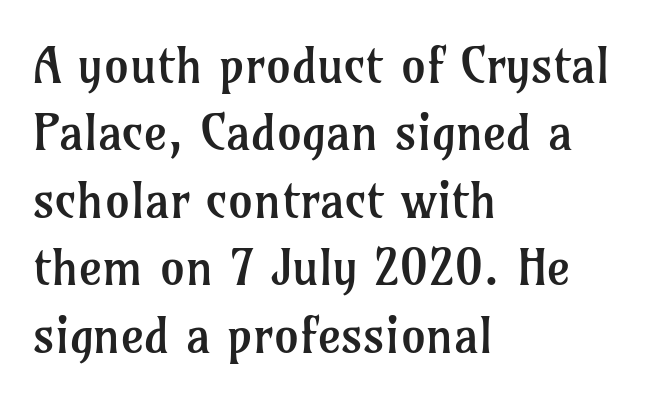
{"serif": "yes", "italic": "no", "bold": "no", "weight": "regular", "width": "normal", "stroke_contrast": "low", "x_height": "medium", "monospaced": "no", "underline": "no", "align": "left", "line_spacing": "normal", "line_spacing_ratio": 1.35, "letter_spacing": "normal", "letter_spacing_em": 0.0, "glyph_px": 50}
